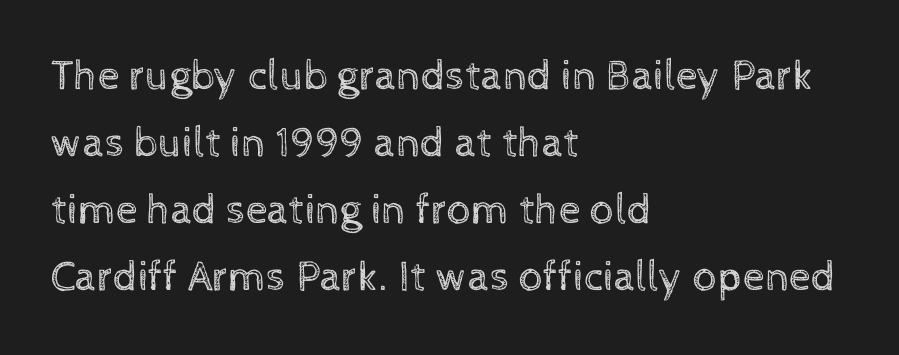
In terms of letterspacing, this is plain default setting. Layout note: lines flush left. Letters have the restrained weight of plain body copy at most. Bare-footed words on every line. Notice how descenders clear the ascenders below comfortably — that's standard leading. Think of a printed novel: that variable character pitch is what you see here.
